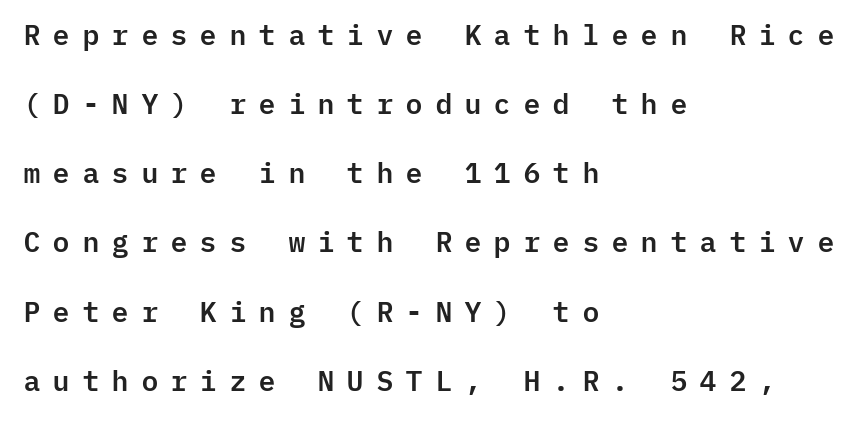
Q: Is the text italic (slanted)? A: No, it is upright.
Q: Is the typeface a serif or a sans-serif typeface? A: Sans-serif.
Q: Is the text underlined? A: No.
Q: How is the paragraph aligned? A: Left-aligned.
Q: Is the spacing between letters normal or unusually wide? A: Unusually wide.
Q: Is the spacing between lines tight, normal or loose? A: Loose.
Q: Width (condensed, normal, or wide)? A: Normal.
Q: Stroke contrast? A: Low.
Q: x-height? A: Medium.
Q: Monospaced? A: Yes.
